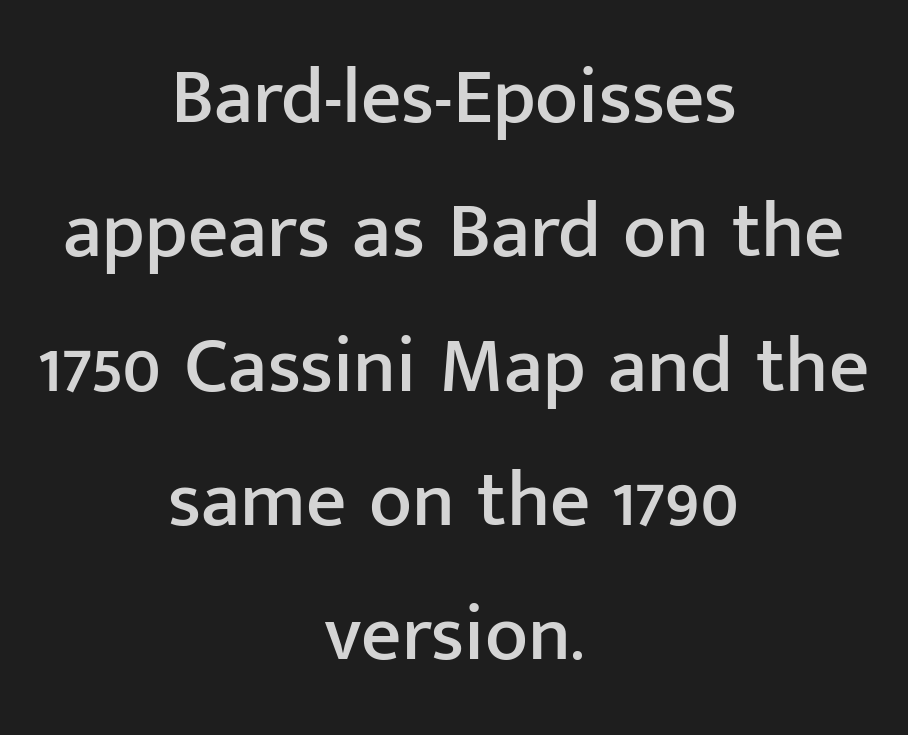
Layout note: lines centered. I'd call this a sans setting — the letters go barefoot. Nope, not italic — everything's standing straight. Honestly, the letter spacing is just normal — you wouldn't notice it. Rule under the text: the space is simply empty. Is this a fixed-width face? No — the glyphs have proportional, varying widths.
